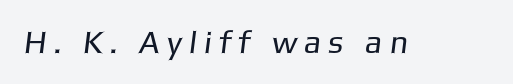
{"serif": "no", "bold": "no", "weight": "regular", "width": "normal", "stroke_contrast": "low", "x_height": "medium", "monospaced": "no", "underline": "no", "letter_spacing": "wide", "letter_spacing_em": 0.22, "glyph_px": 32}
